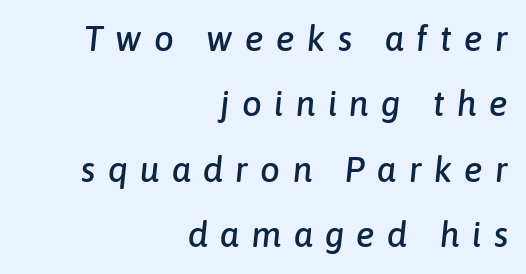
{"italic": "yes", "lean": "right", "slant_degrees": 6, "width": "normal", "stroke_contrast": "low", "x_height": "medium", "monospaced": "no", "underline": "no", "align": "right", "line_spacing_ratio": 1.87, "letter_spacing": "wide", "letter_spacing_em": 0.35, "glyph_px": 35}
